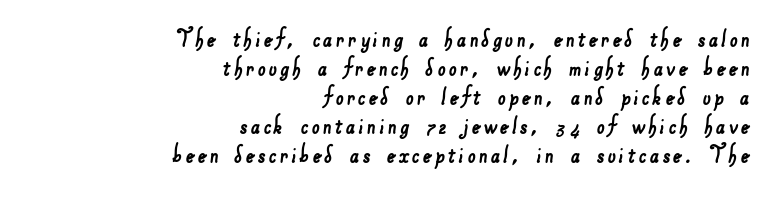
The image shows 28 px sans-serif type; set right-aligned, tight line spacing (1.04x), not underlined; low stroke contrast and a small x-height.
